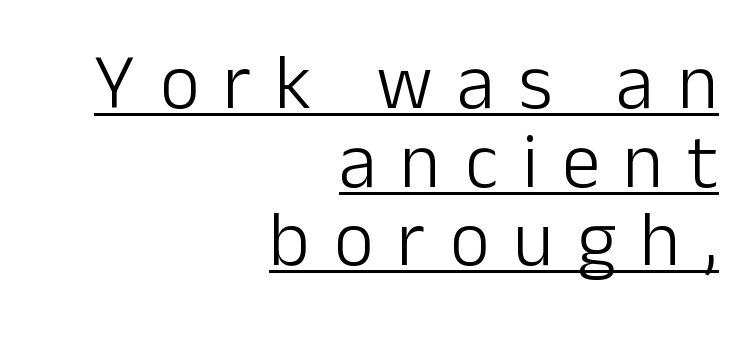
The image shows 77 px light sans-serif type, upright; set right-aligned, tight line spacing (1.02x), unusually wide letter spacing (+0.31 em), underlined; low stroke contrast and a medium x-height.
